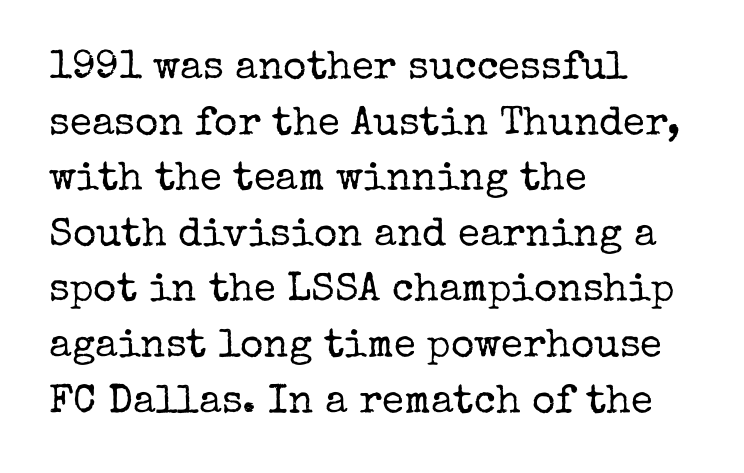
{"serif": "yes", "italic": "no", "bold": "no", "weight": "regular", "width": "normal", "stroke_contrast": "low", "x_height": "medium", "monospaced": "no", "underline": "no", "align": "left", "line_spacing": "normal", "line_spacing_ratio": 1.39, "letter_spacing": "normal", "letter_spacing_em": 0.0, "glyph_px": 40}
